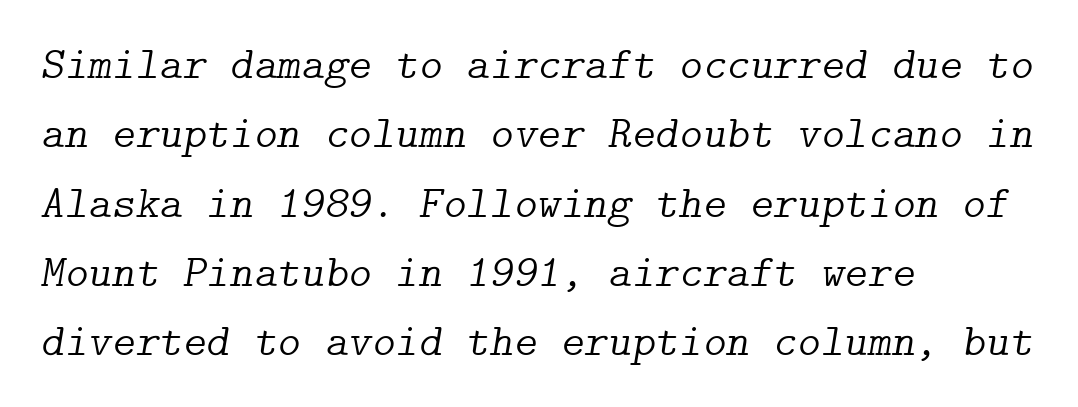
{"serif": "yes", "italic": "yes", "lean": "right", "slant_degrees": 9, "bold": "no", "weight": "light", "width": "normal", "stroke_contrast": "low", "x_height": "medium", "underline": "no", "align": "left", "line_spacing": "normal", "line_spacing_ratio": 1.54, "letter_spacing": "normal", "letter_spacing_em": 0.0, "glyph_px": 45}
